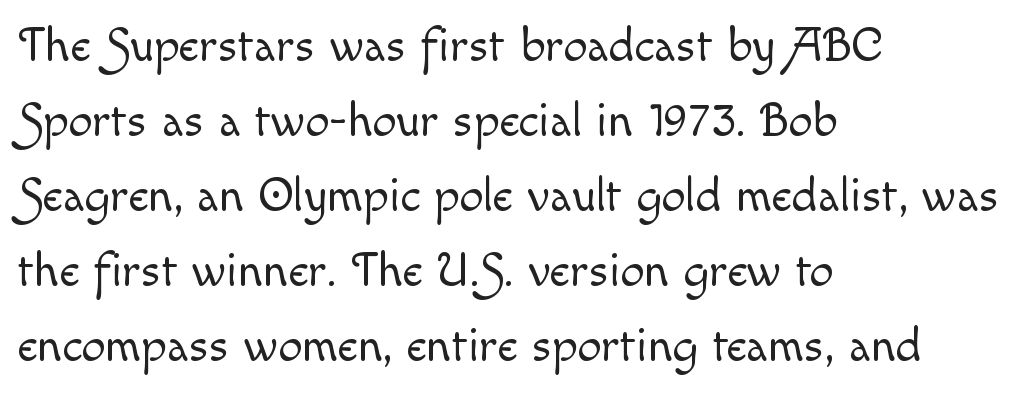
Letters have the restrained weight of plain body copy at most. A typesetter would call this proportional, since set widths differ per character. If you drew a ruler down the left edge, every line would touch it. Unlike italic type, these characters show no tilt at all.
